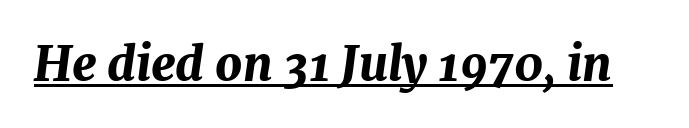
{"italic": "yes", "lean": "right", "slant_degrees": 7, "bold": "yes", "weight": "bold", "width": "normal", "stroke_contrast": "medium", "x_height": "medium", "monospaced": "no", "underline": "yes", "letter_spacing": "normal", "letter_spacing_em": 0.0, "glyph_px": 47}
